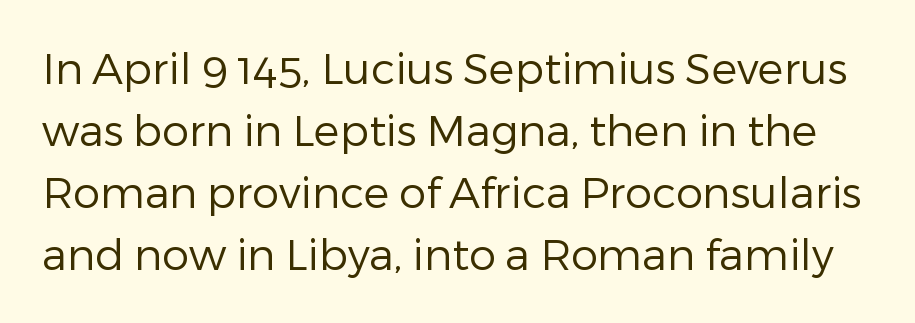
Q: Is the text bold? A: No.
Q: Is the text italic (slanted)? A: No, it is upright.
Q: Is the typeface a serif or a sans-serif typeface? A: Sans-serif.
Q: Is the text underlined? A: No.
Q: Is the spacing between letters normal or unusually wide? A: Normal.
Q: Is the spacing between lines tight, normal or loose? A: Normal.
Q: Width (condensed, normal, or wide)? A: Normal.
Q: Stroke contrast? A: Low.
Q: x-height? A: Medium.
Q: Monospaced? A: No.
